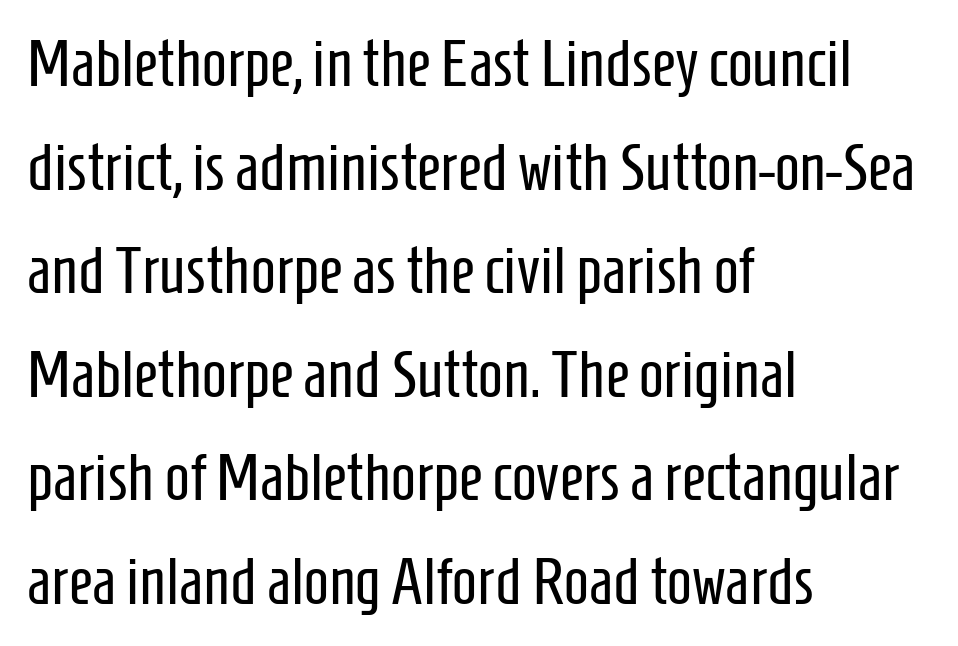
{"serif": "no", "italic": "no", "bold": "no", "weight": "regular", "width": "condensed", "stroke_contrast": "low", "x_height": "medium", "monospaced": "no", "underline": "no", "align": "left", "line_spacing": "normal", "line_spacing_ratio": 1.57, "letter_spacing": "normal", "letter_spacing_em": 0.0, "glyph_px": 66}
